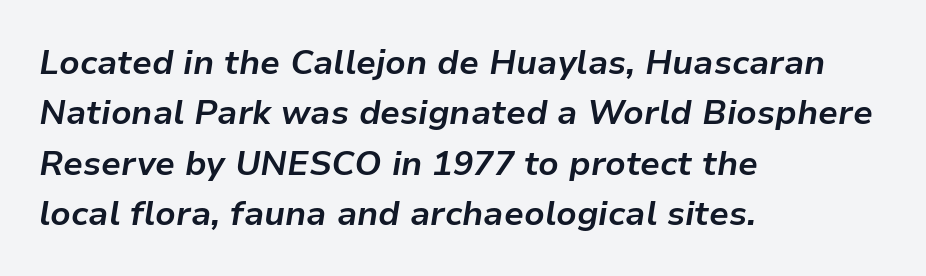
{"italic": "yes", "lean": "right", "slant_degrees": 9, "bold": "yes", "weight": "bold", "width": "normal", "stroke_contrast": "low", "x_height": "medium", "monospaced": "no", "underline": "no", "align": "left", "line_spacing": "normal", "line_spacing_ratio": 1.48, "letter_spacing": "normal", "letter_spacing_em": 0.0, "glyph_px": 34}
